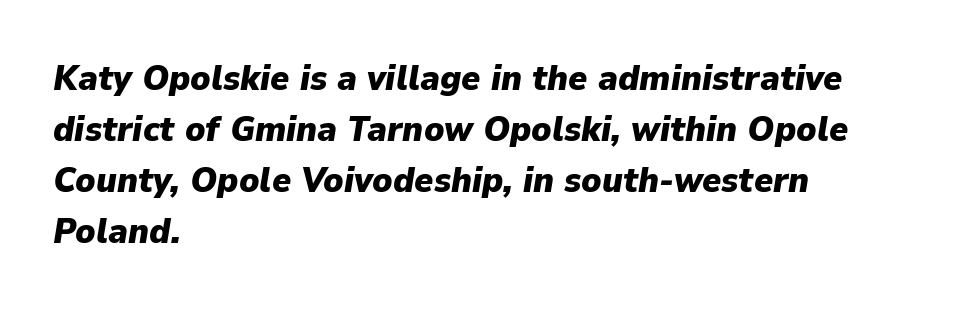
Q: Is the text bold? A: Yes.
Q: Is the text italic (slanted)? A: Yes, it leans right by about 9 degrees.
Q: Is the text underlined? A: No.
Q: How is the paragraph aligned? A: Left-aligned.
Q: Is the spacing between letters normal or unusually wide? A: Normal.
Q: Is the spacing between lines tight, normal or loose? A: Normal.
Q: Width (condensed, normal, or wide)? A: Normal.
Q: Stroke contrast? A: Low.
Q: x-height? A: Medium.
Q: Monospaced? A: No.
